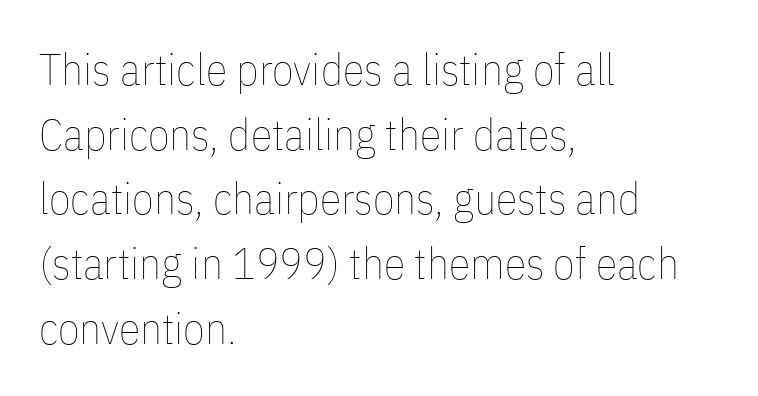
Q: Is the text bold? A: No.
Q: Is the text italic (slanted)? A: No, it is upright.
Q: Is the text underlined? A: No.
Q: How is the paragraph aligned? A: Left-aligned.
Q: Is the spacing between letters normal or unusually wide? A: Normal.
Q: Is the spacing between lines tight, normal or loose? A: Normal.
Q: Width (condensed, normal, or wide)? A: Condensed.
Q: Stroke contrast? A: Low.
Q: x-height? A: Medium.
Q: Monospaced? A: No.
